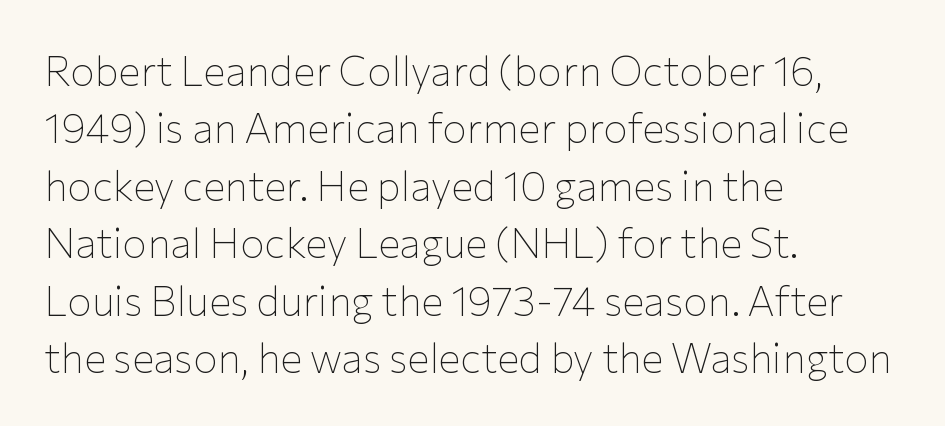
Observe the ordinary spacing: letters are neighbours, not strangers. Only glyphs here, with clear space below each row. This is sans-serif lettering, the kind often seen on screens and signage. Tall strokes in this sample are plumb rather than angled. This is not heavy type; no bold has been used. Is this a fixed-width face? No — the glyphs have proportional, varying widths.
